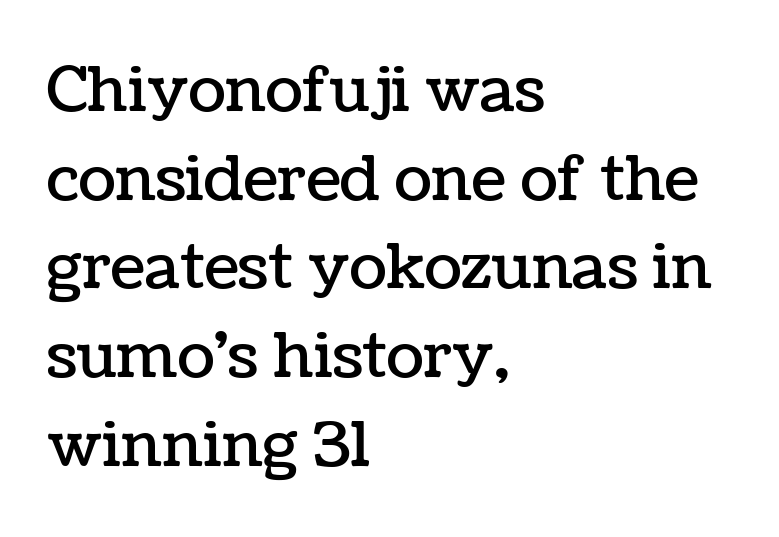
The image shows 62 px text type, upright; set left-aligned, normal line spacing (1.43x), normal letter spacing, not underlined; low stroke contrast and a medium x-height.
